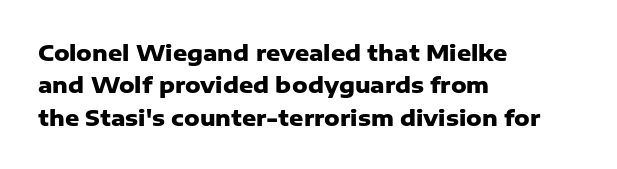
{"italic": "no", "bold": "yes", "underline": "no", "align": "left", "line_spacing": "normal", "line_spacing_ratio": 1.47, "letter_spacing": "normal", "letter_spacing_em": 0.0, "glyph_px": 22}
